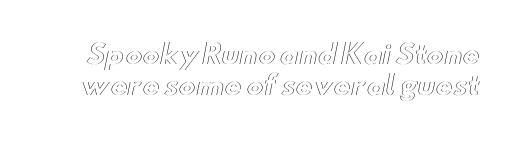
{"underline": "no", "line_spacing_ratio": 1.18, "letter_spacing": "normal", "letter_spacing_em": 0.0, "glyph_px": 26}
